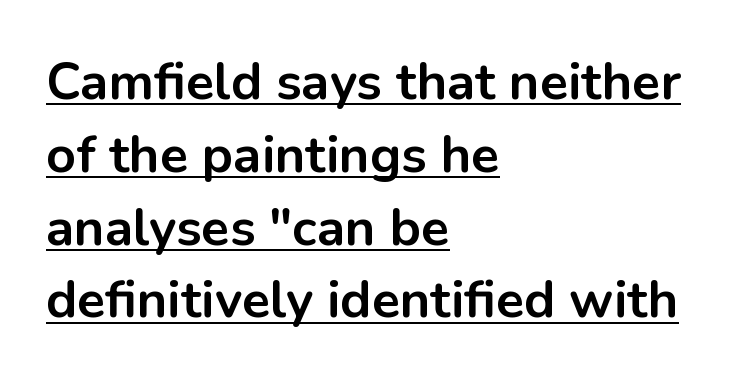
{"serif": "no", "italic": "no", "bold": "yes", "weight": "bold", "width": "normal", "stroke_contrast": "low", "x_height": "medium", "monospaced": "no", "underline": "yes", "align": "left", "line_spacing": "normal", "line_spacing_ratio": 1.4, "letter_spacing": "normal", "letter_spacing_em": 0.0, "glyph_px": 52}
